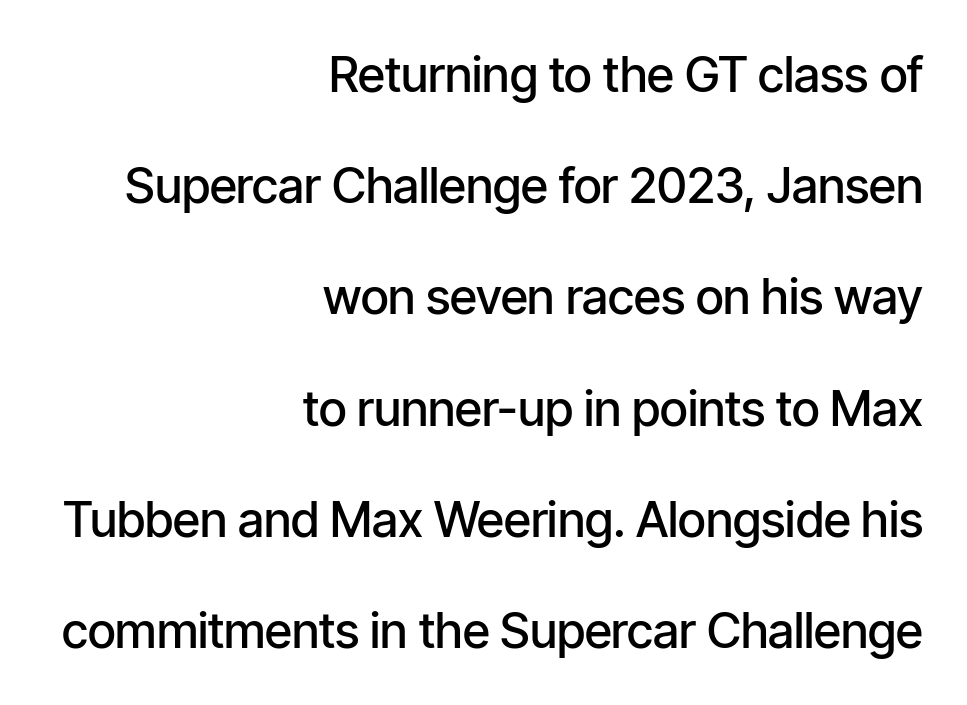
{"serif": "no", "italic": "no", "bold": "semi", "weight": "semibold", "width": "condensed", "stroke_contrast": "low", "x_height": "medium", "monospaced": "no", "underline": "no", "align": "right", "line_spacing": "loose", "line_spacing_ratio": 2.27, "letter_spacing": "normal", "letter_spacing_em": 0.0, "glyph_px": 49}
